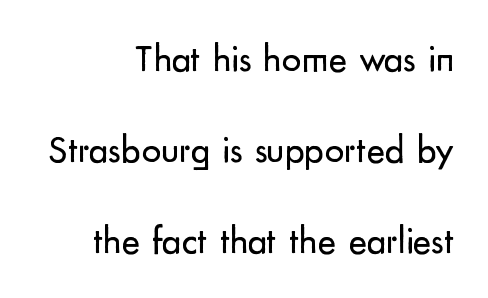
{"serif": "no", "italic": "no", "bold": "no", "weight": "regular", "width": "normal", "stroke_contrast": "low", "x_height": "small", "monospaced": "no", "underline": "no", "align": "right", "line_spacing": "loose", "line_spacing_ratio": 2.33, "letter_spacing": "normal", "letter_spacing_em": 0.0, "glyph_px": 39}
